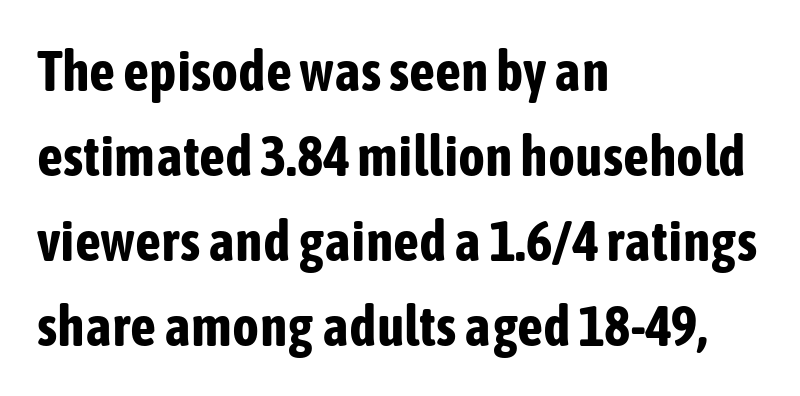
{"serif": "no", "italic": "no", "bold": "yes", "weight": "bold", "width": "condensed", "stroke_contrast": "low", "x_height": "medium", "monospaced": "no", "underline": "no", "align": "left", "line_spacing": "normal", "line_spacing_ratio": 1.49, "letter_spacing": "normal", "letter_spacing_em": 0.0, "glyph_px": 57}
